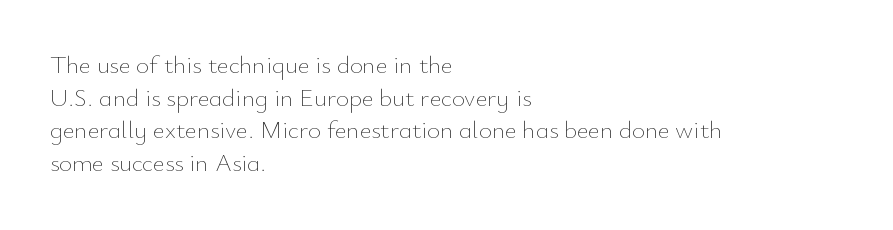
The image shows 25 px text type, upright; set left-aligned, normal line spacing (1.31x), normal letter spacing, not underlined.
